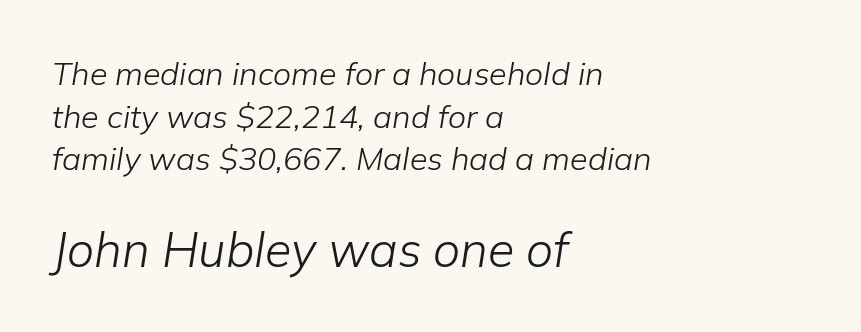
The image shows 48 px light type, italic (leaning right); set left-aligned, normal line spacing (1.33x), normal letter spacing, not underlined; the second (bottom) block is 1.5x larger; low stroke contrast and a medium x-height.
